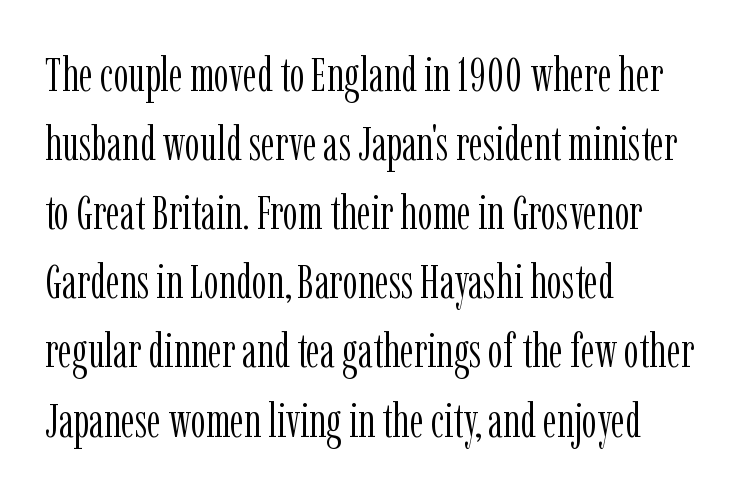
Here the glyphs are tracked normally, forming tight word shapes. These lines are rendered in a variable-pitch font. Rendered with straight, roman letterforms. The designer went with a serif here, giving each stem small feet.
